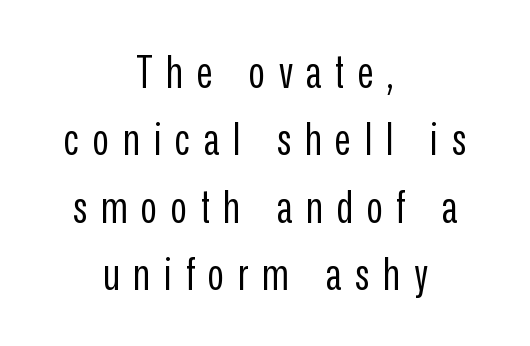
{"serif": "no", "italic": "no", "bold": "no", "weight": "regular", "width": "condensed", "stroke_contrast": "low", "x_height": "medium", "monospaced": "no", "underline": "no", "align": "center", "line_spacing": "normal", "line_spacing_ratio": 1.53, "letter_spacing": "wide", "letter_spacing_em": 0.31, "glyph_px": 44}
